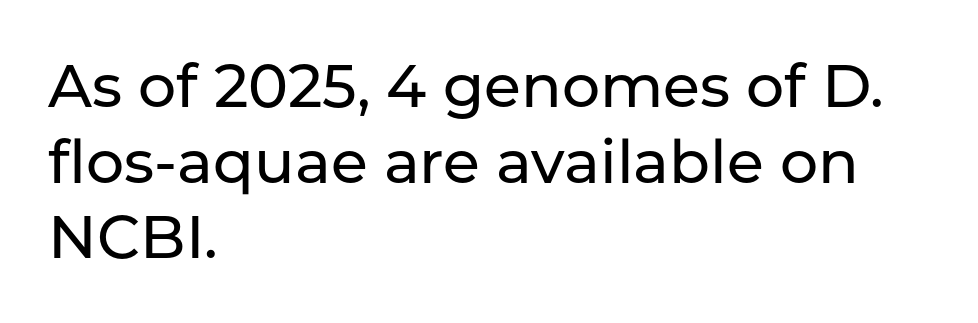
The image shows 60 px sans-serif type, upright; set left-aligned, normal line spacing (1.26x), normal letter spacing, not underlined; low stroke contrast and a medium x-height.
